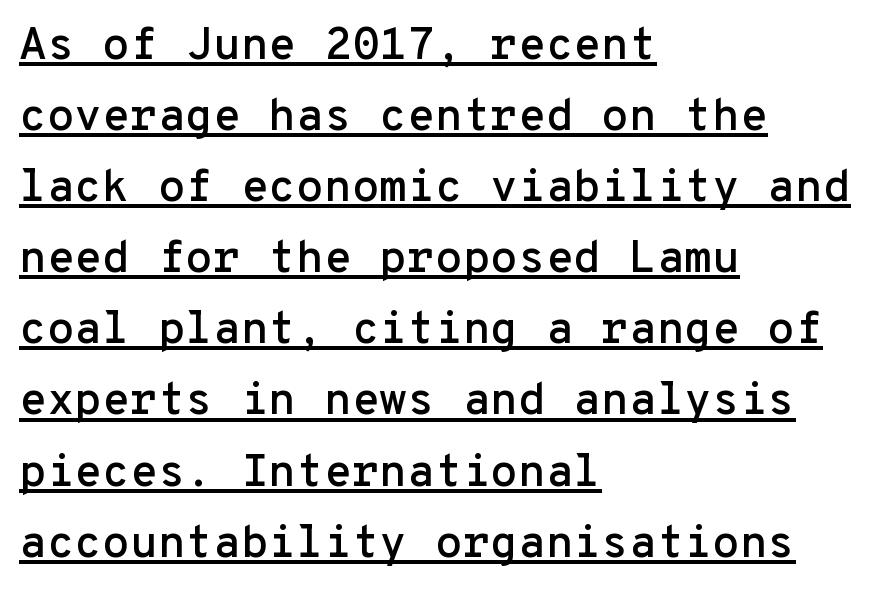
{"serif": "no", "italic": "no", "width": "normal", "stroke_contrast": "low", "x_height": "medium", "monospaced": "yes", "underline": "yes", "align": "left", "line_spacing": "normal", "line_spacing_ratio": 1.58, "letter_spacing": "normal", "letter_spacing_em": 0.0, "glyph_px": 45}
